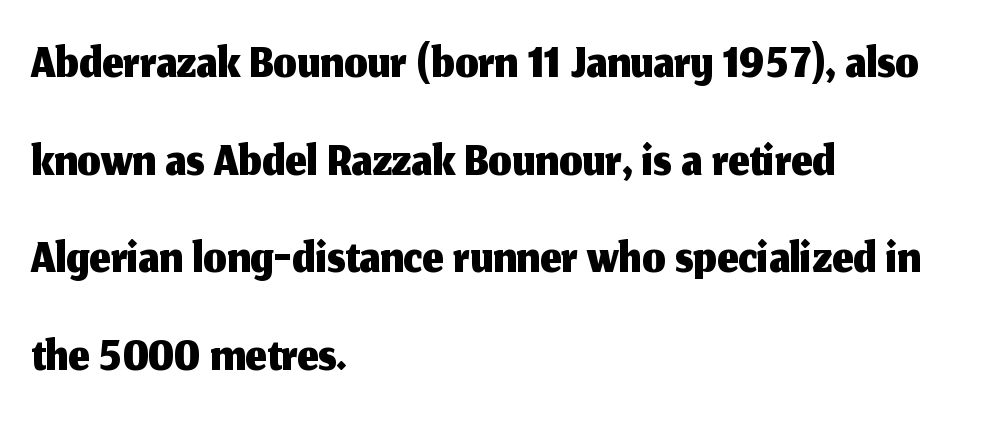
The face used here is proportionally spaced, like ordinary book or web type. Between one letter and the next there's only the usual sliver of space. The font's upright variant was chosen for this text. This block has exactly the height ordinary leading produces. Line starts are locked; line ends wander.
